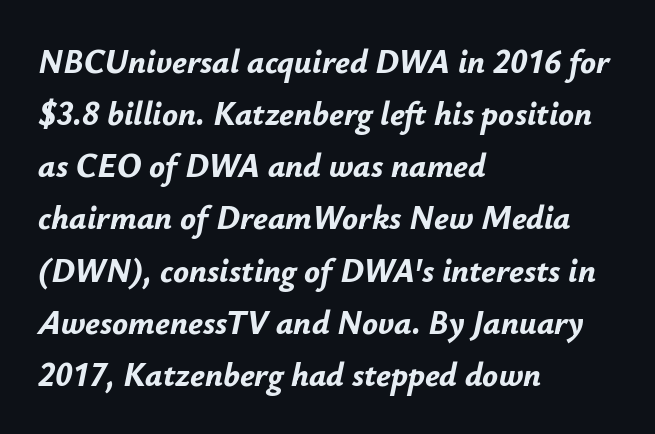
{"italic": "yes", "lean": "right", "slant_degrees": 12, "bold": "yes", "weight": "bold", "width": "normal", "stroke_contrast": "low", "x_height": "small", "monospaced": "no", "underline": "no", "align": "left", "line_spacing": "normal", "line_spacing_ratio": 1.58, "letter_spacing": "normal", "letter_spacing_em": 0.0, "glyph_px": 33}
